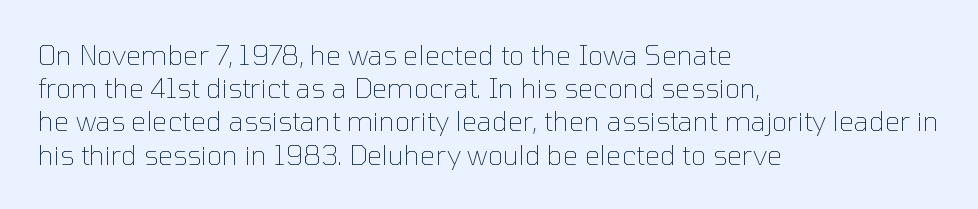
The zone under the glyphs is completely vacant. The passage is arranged the way most books set body copy — flush left. The type sits square on the baseline with zero lean. Weight: in the light-to-regular range. In terms of letterspacing, this is plain default setting.
